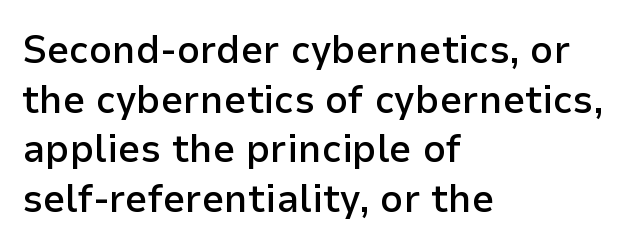
The specimen omits any rule beneath the text block's lines. The specimen reads as upright at a glance. Between one letter and the next there's only the usual sliver of space. Layout note: lines flush left.
